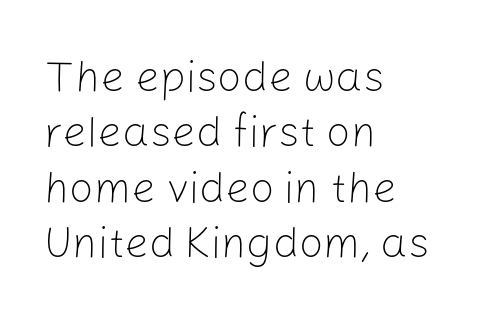
The image shows 43 px light sans-serif type, upright; set left-aligned, normal line spacing (1.29x), normal letter spacing, not underlined; low stroke contrast and a medium x-height.
